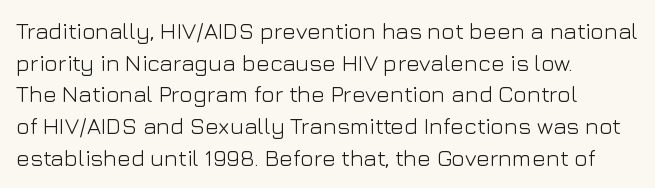
A roman cut, with each character standing at attention. Line spacing here is normal. The text block is weighted toward the left margin, trailing off unevenly rightward. Lines of text with bare space underneath. Nothing unusual about the tracking: characters are spaced as the font intends. A quiet, ordinary-to-light weight characterises the typeface.
